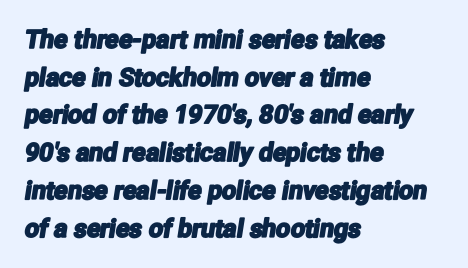
The image shows 25 px text type; set left-aligned, normal line spacing (1.51x), normal letter spacing, not underlined.
